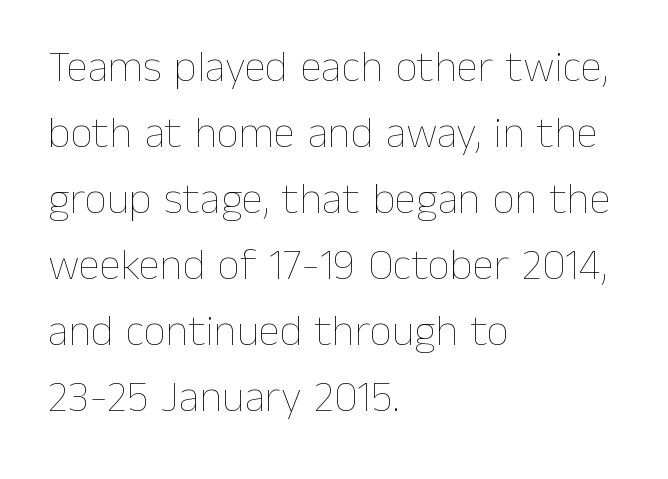
Q: Is the text bold? A: No.
Q: Is the text italic (slanted)? A: No, it is upright.
Q: Is the text underlined? A: No.
Q: How is the paragraph aligned? A: Left-aligned.
Q: Is the spacing between letters normal or unusually wide? A: Normal.
Q: Is the spacing between lines tight, normal or loose? A: Normal.
Q: Width (condensed, normal, or wide)? A: Normal.
Q: Stroke contrast? A: Low.
Q: x-height? A: Medium.
Q: Monospaced? A: No.
